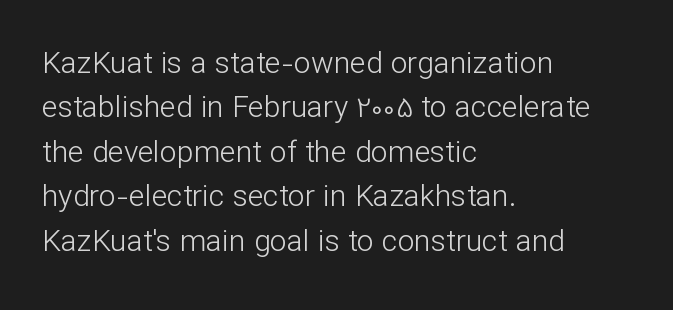
{"serif": "no", "italic": "no", "bold": "no", "weight": "light", "width": "normal", "stroke_contrast": "low", "x_height": "medium", "monospaced": "no", "underline": "no", "align": "left", "line_spacing": "normal", "line_spacing_ratio": 1.48, "letter_spacing": "normal", "letter_spacing_em": 0.0, "glyph_px": 30}
